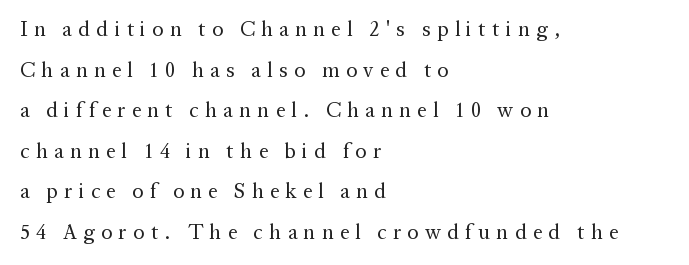
Q: Is the text bold? A: No.
Q: Is the text italic (slanted)? A: No, it is upright.
Q: Is the text underlined? A: No.
Q: How is the paragraph aligned? A: Left-aligned.
Q: Is the spacing between letters normal or unusually wide? A: Unusually wide.
Q: Is the spacing between lines tight, normal or loose? A: Loose.
